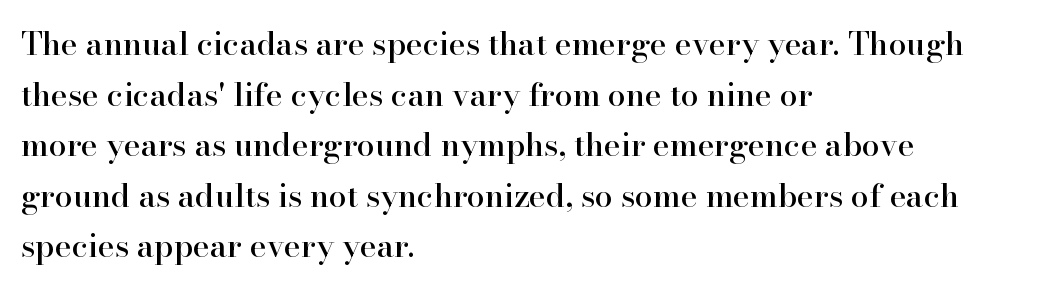
The image shows 32 px serif type, upright; set left-aligned, normal line spacing (1.58x), normal letter spacing, not underlined; high stroke contrast and a small x-height.
